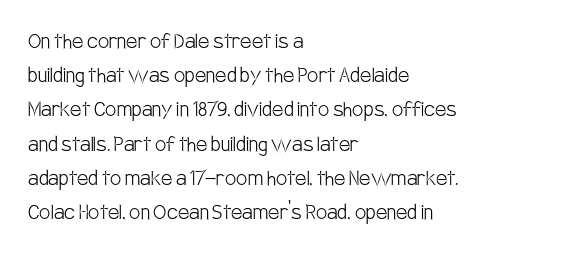
{"italic": "no", "bold": "no", "underline": "no", "align": "left", "line_spacing": "normal", "line_spacing_ratio": 1.37, "letter_spacing": "normal", "letter_spacing_em": 0.0, "glyph_px": 25}
